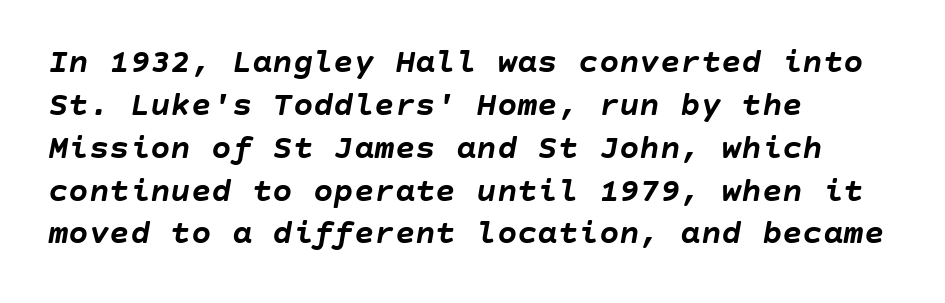
{"italic": "yes", "lean": "right", "slant_degrees": 10, "bold": "yes", "weight": "semibold", "width": "normal", "stroke_contrast": "low", "x_height": "large", "underline": "no", "align": "left", "line_spacing": "normal", "line_spacing_ratio": 1.26, "letter_spacing": "normal", "letter_spacing_em": 0.0, "glyph_px": 34}
